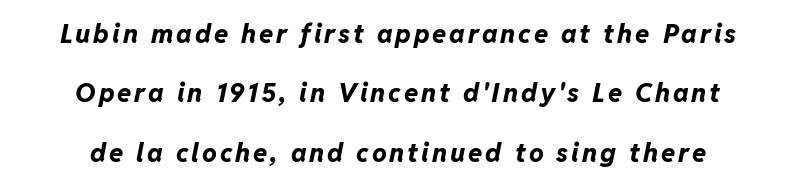
{"italic": "yes", "lean": "right", "slant_degrees": 11, "bold": "yes", "underline": "no", "align": "center", "line_spacing": "loose", "line_spacing_ratio": 2.28, "glyph_px": 26}
